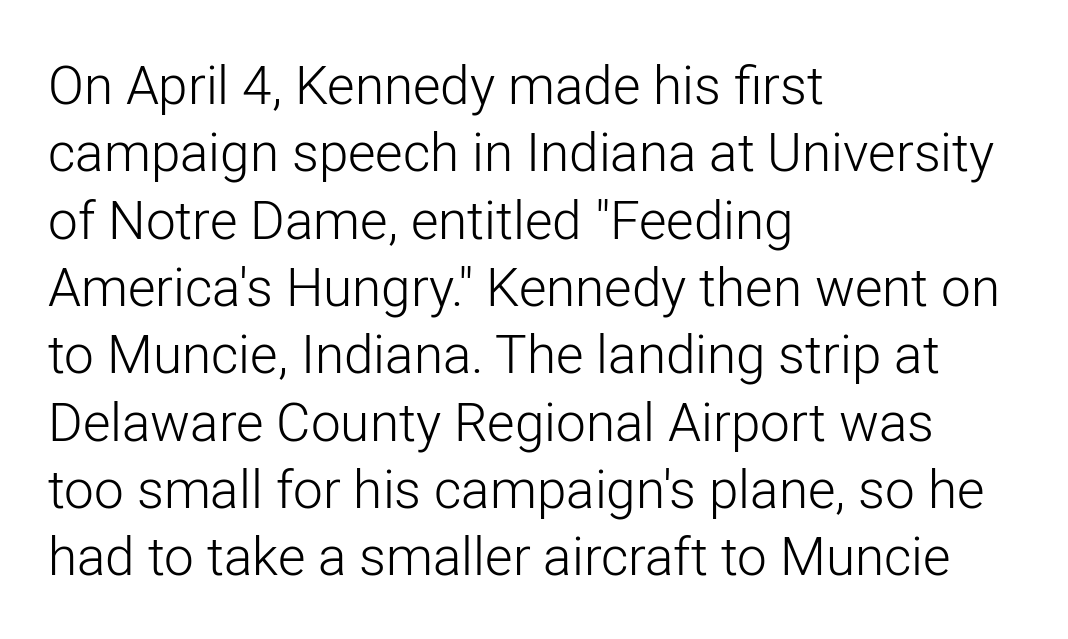
The image shows 53 px light sans-serif type, upright; set left-aligned, normal line spacing (1.27x), normal letter spacing, not underlined; low stroke contrast and a medium x-height.
